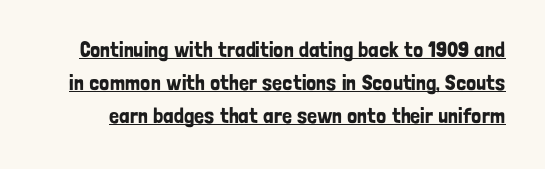
{"italic": "no", "underline": "yes", "line_spacing": "normal", "line_spacing_ratio": 1.51, "letter_spacing": "normal", "letter_spacing_em": 0.0, "glyph_px": 22}
